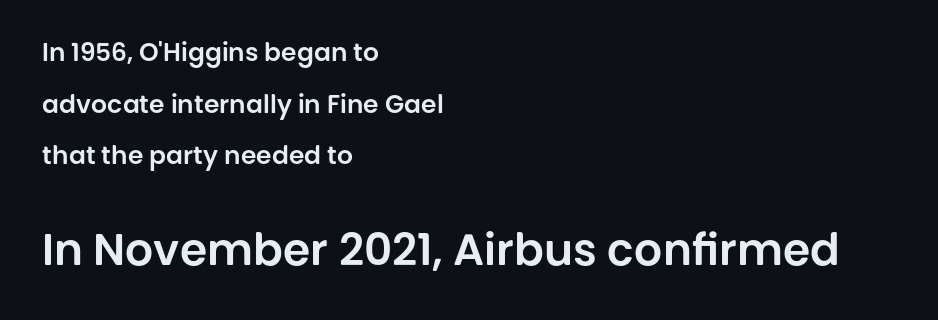
Line starts are locked; line ends wander. Proportional: the letters do not fall into vertical columns. Character size in the trailing block exceeds that of the leading block. Is this a sans? Yes — the strokes have no serifs. Short note: letters normally spaced. Every character sits straight up, as roman type does.
